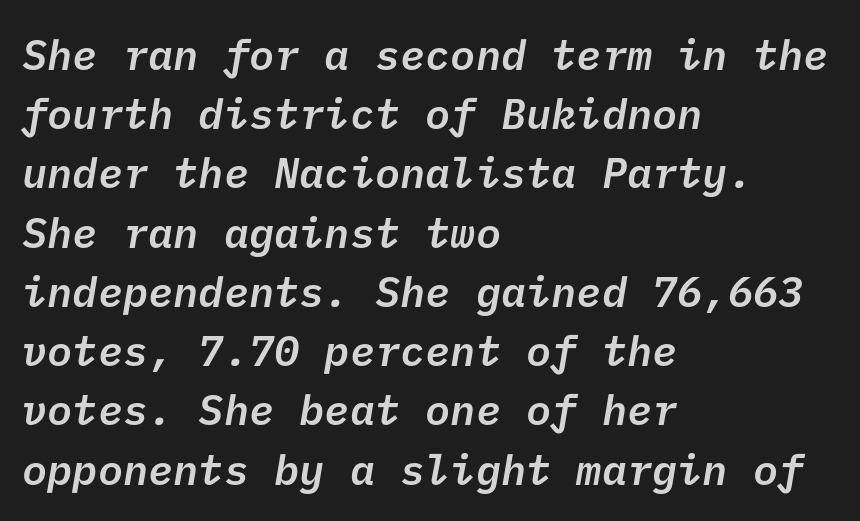
The image shows 42 px semibold sans-serif type; set left-aligned, normal line spacing (1.41x), normal letter spacing, not underlined; low stroke contrast and a medium x-height.
